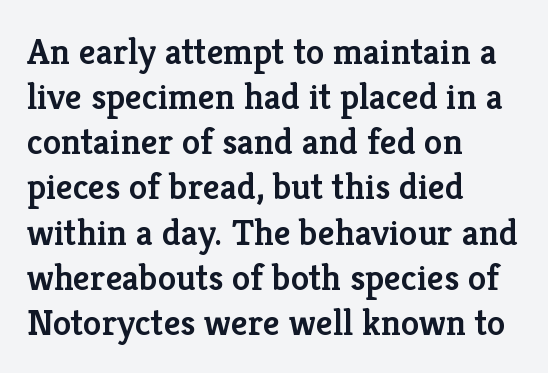
{"serif": "yes", "italic": "no", "bold": "semi", "weight": "semibold", "width": "normal", "stroke_contrast": "low", "x_height": "medium", "monospaced": "no", "underline": "no", "align": "left", "line_spacing_ratio": 1.22, "letter_spacing": "normal", "letter_spacing_em": 0.0, "glyph_px": 37}
